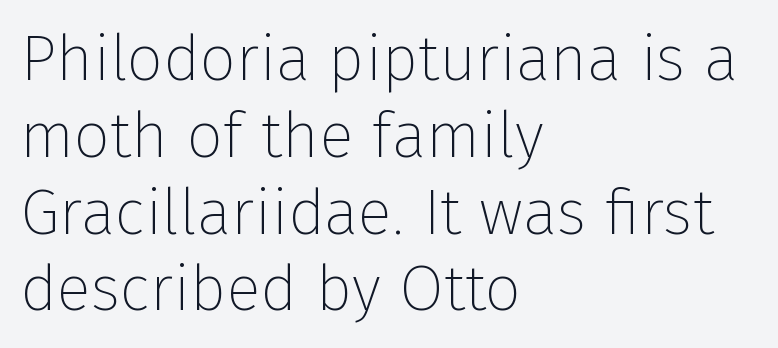
{"serif": "no", "italic": "no", "bold": "no", "weight": "thin", "width": "normal", "stroke_contrast": "low", "x_height": "medium", "monospaced": "no", "underline": "no", "align": "left", "line_spacing_ratio": 1.2, "letter_spacing": "normal", "letter_spacing_em": 0.0, "glyph_px": 64}
